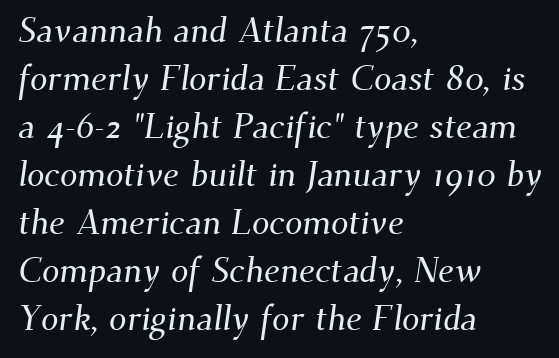
The image shows 35 px serif type; set left-aligned, normal line spacing (1.37x), normal letter spacing, not underlined; medium stroke contrast and a small x-height.
